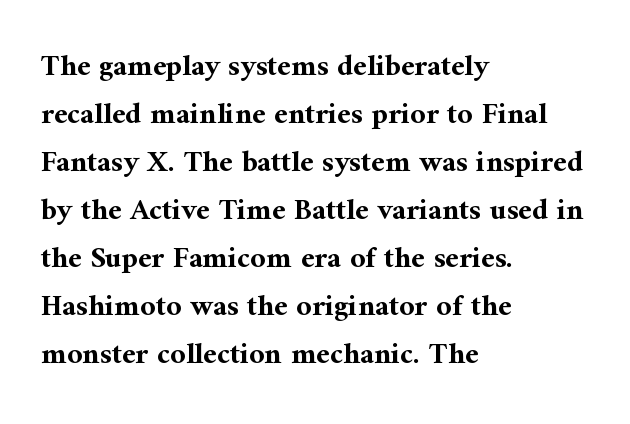
Q: Is the text bold? A: Yes.
Q: Is the text italic (slanted)? A: No, it is upright.
Q: Is the typeface a serif or a sans-serif typeface? A: Serif.
Q: Is the text underlined? A: No.
Q: How is the paragraph aligned? A: Left-aligned.
Q: Is the spacing between letters normal or unusually wide? A: Normal.
Q: Is the spacing between lines tight, normal or loose? A: Normal.
Q: Width (condensed, normal, or wide)? A: Normal.
Q: Stroke contrast? A: Medium.
Q: x-height? A: Medium.
Q: Monospaced? A: No.
